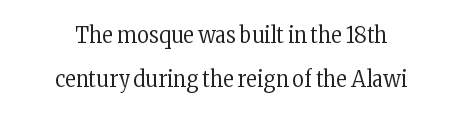
Q: Is the text bold? A: No.
Q: Is the text italic (slanted)? A: No, it is upright.
Q: Is the text underlined? A: No.
Q: How is the paragraph aligned? A: Centered.
Q: Is the spacing between letters normal or unusually wide? A: Normal.
Q: Is the spacing between lines tight, normal or loose? A: Loose.
